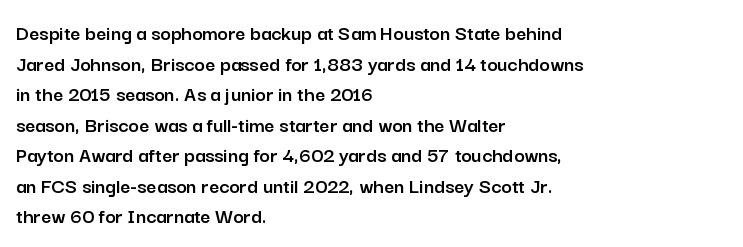
If you drew a line through each stem, it would be perfectly vertical. Honestly, the letter spacing is just normal — you wouldn't notice it. The words here are not underlined. Notice how the passage keeps a crisp vertical edge on the left only. Interline gaps are of average width in this sample.
